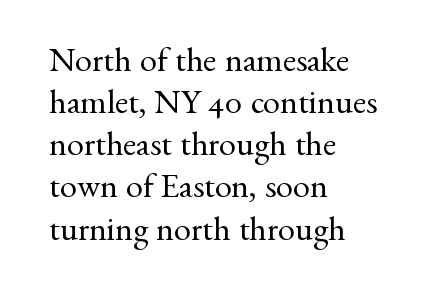
These lines are rendered in a variable-pitch font. In terms of letterspacing, this is plain default setting. The font's upright variant was chosen for this text. The specimen omits any rule beneath the text block's lines. The weight tops out at a normal text grade.
